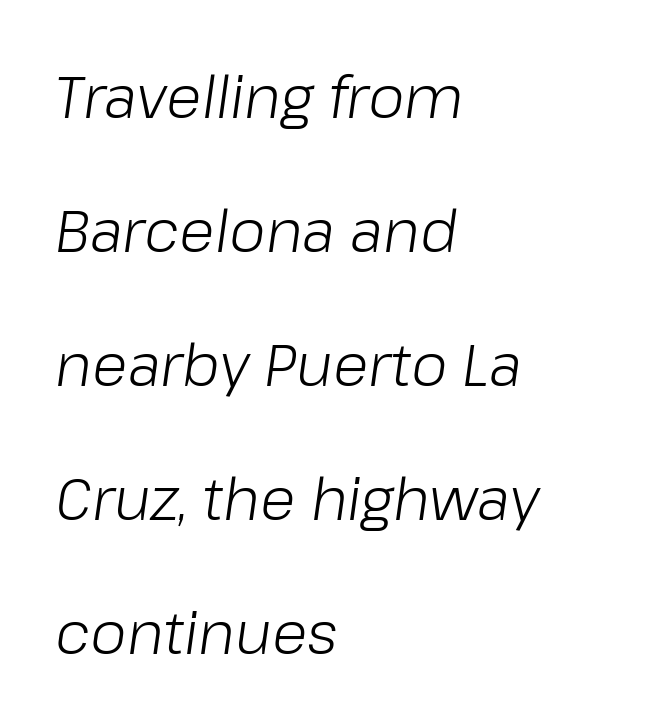
The typesetter chose a ragged-right arrangement here. Regarding leading, the lines here are spaced well apart. Character widths vary here, with narrow letters taking less room than wide ones. You can tell it's italic because the verticals aren't actually vertical. Stem width sits at or under what a default text font uses. Default kerning and tracking; the words read as compact shapes.
